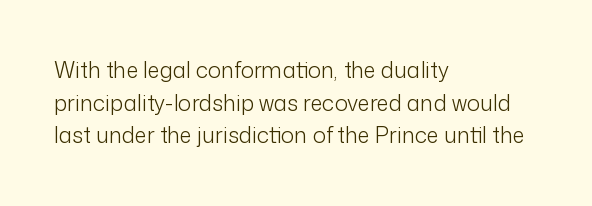
The image shows 22 px text type, upright; set left-aligned, normal line spacing (1.48x), normal letter spacing, not underlined.
